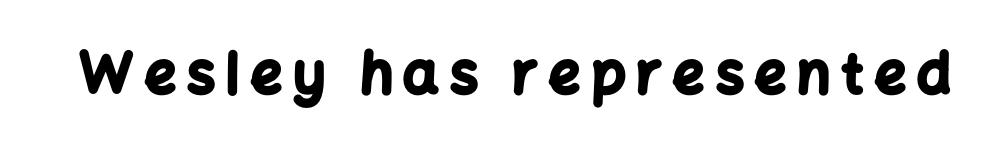
{"serif": "no", "italic": "no", "bold": "yes", "weight": "bold", "width": "normal", "stroke_contrast": "low", "x_height": "medium", "monospaced": "no", "underline": "no", "glyph_px": 56}
